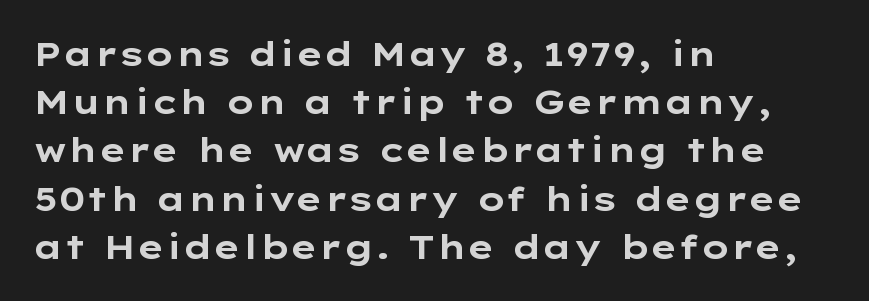
Q: Is the text bold? A: Yes.
Q: Is the text italic (slanted)? A: No, it is upright.
Q: Is the typeface a serif or a sans-serif typeface? A: Sans-serif.
Q: Is the text underlined? A: No.
Q: How is the paragraph aligned? A: Left-aligned.
Q: Is the spacing between letters normal or unusually wide? A: Normal.
Q: Is the spacing between lines tight, normal or loose? A: Normal.
Q: Width (condensed, normal, or wide)? A: Wide.
Q: Stroke contrast? A: Low.
Q: x-height? A: Medium.
Q: Monospaced? A: No.
